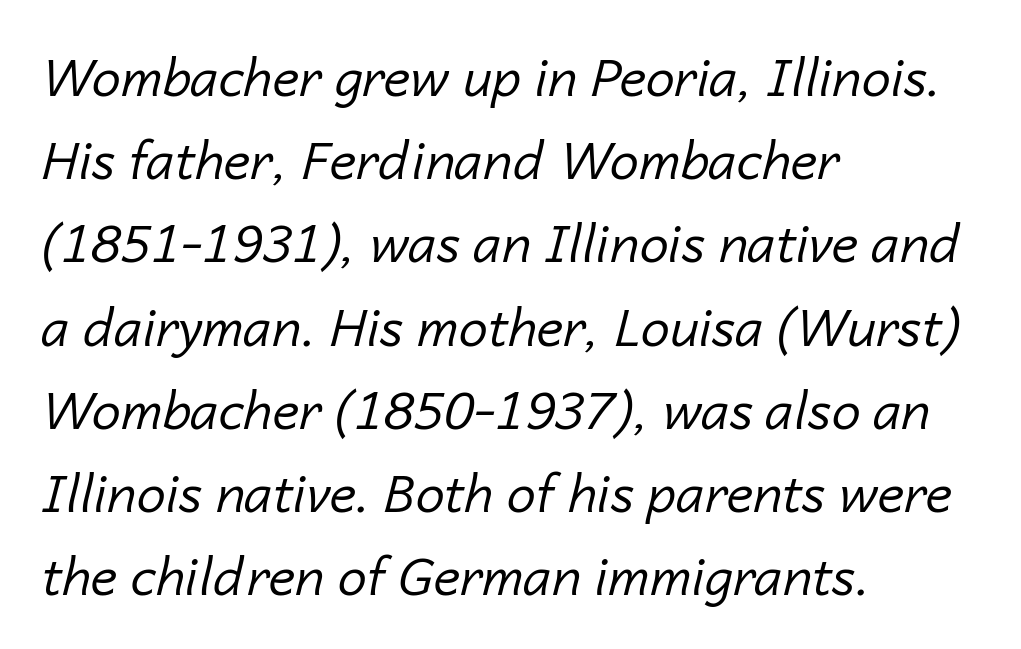
The image shows 52 px regular-weight type, italic (leaning right); set left-aligned, normal line spacing (1.6x), normal letter spacing, not underlined; low stroke contrast and a medium x-height.
